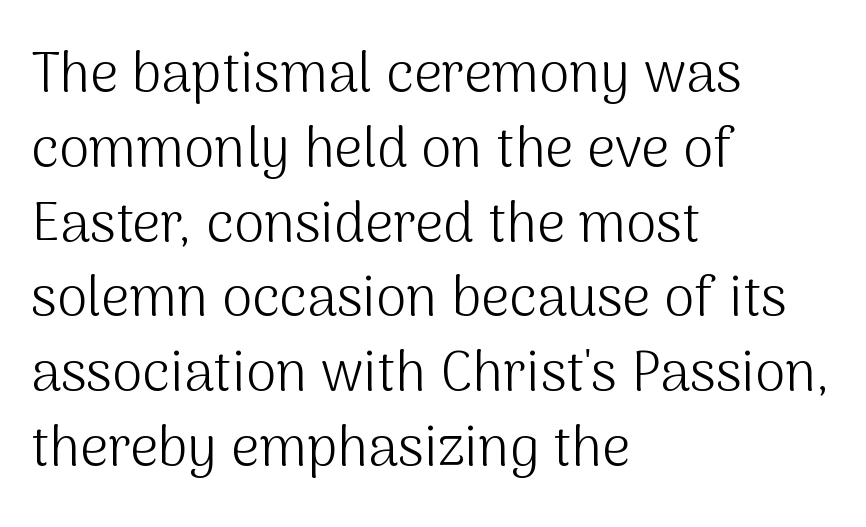
Observe the ordinary spacing: letters are neighbours, not strangers. The axis of the letterforms is exactly vertical. The rendering uses a moderate line-height, typical for paragraphs. Check where the strokes stop: nothing finishes them off — pure sans. A student would call this left alignment; a typographer would say flush left, rag right. Clear beneath every line of the passage.
